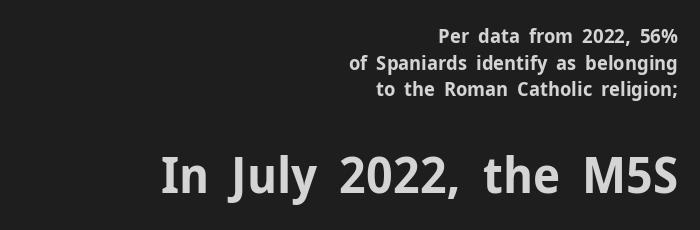
{"serif": "no", "italic": "no", "bold": "yes", "weight": "bold", "width": "normal", "stroke_contrast": "low", "x_height": "medium", "monospaced": "no", "underline": "no", "align": "right", "line_spacing": "normal", "line_spacing_ratio": 1.33, "letter_spacing": "normal", "letter_spacing_em": 0.0, "larger_block": "second", "size_ratio": 2.5, "glyph_px": 50}
